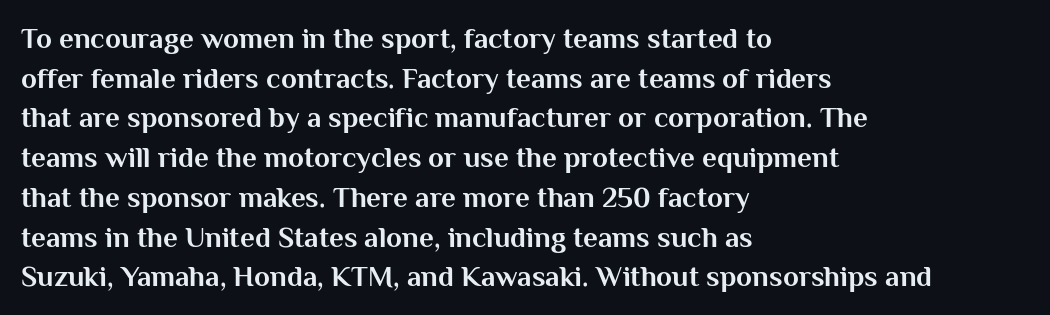
The image shows 29 px bold sans-serif type, upright; set left-aligned, normal line spacing (1.37x), normal letter spacing, not underlined; medium stroke contrast and a medium x-height.
